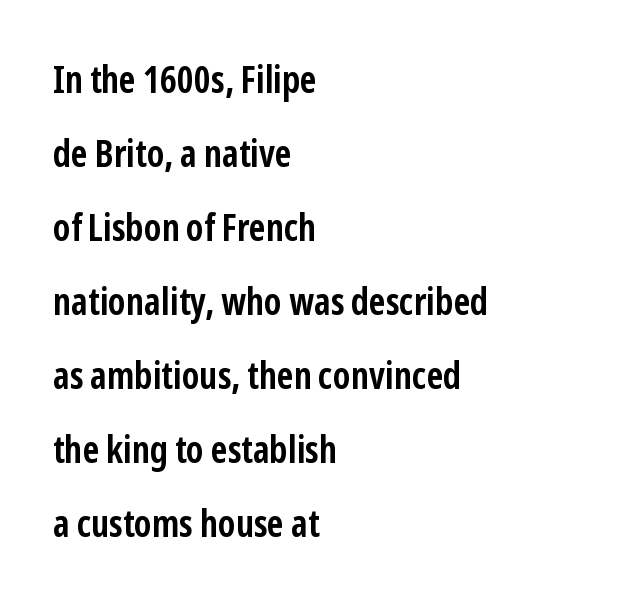
{"serif": "no", "italic": "no", "bold": "yes", "weight": "semibold", "width": "condensed", "stroke_contrast": "low", "x_height": "medium", "monospaced": "no", "underline": "no", "align": "left", "line_spacing": "loose", "line_spacing_ratio": 2.0, "letter_spacing": "normal", "letter_spacing_em": 0.0, "glyph_px": 37}
